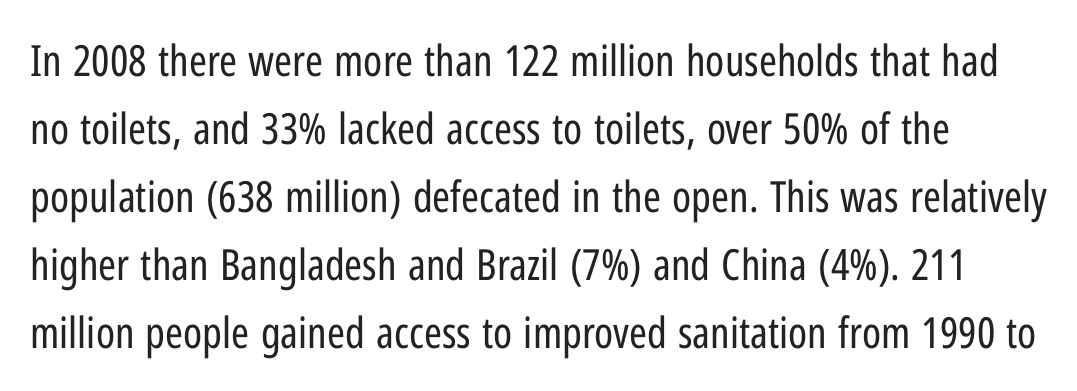
The image shows 43 px regular-weight, condensed sans-serif type, upright; set normal line spacing (1.58x), normal letter spacing, not underlined; low stroke contrast and a medium x-height.
